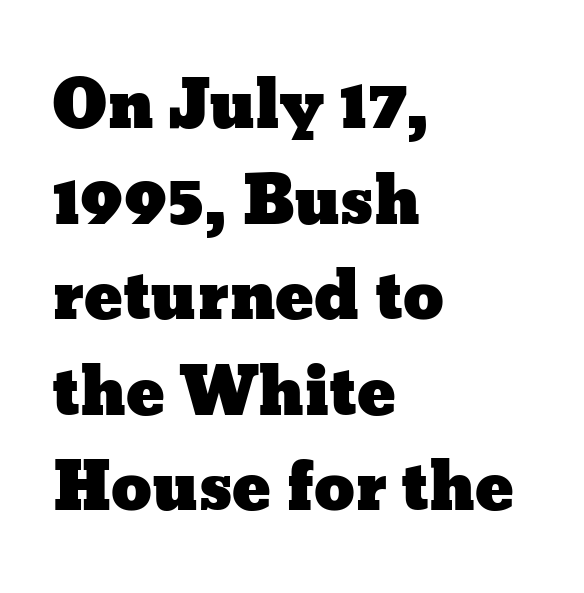
The image shows 65 px wide type, upright; set left-aligned, normal line spacing (1.47x), normal letter spacing, not underlined; low stroke contrast and a medium x-height.
